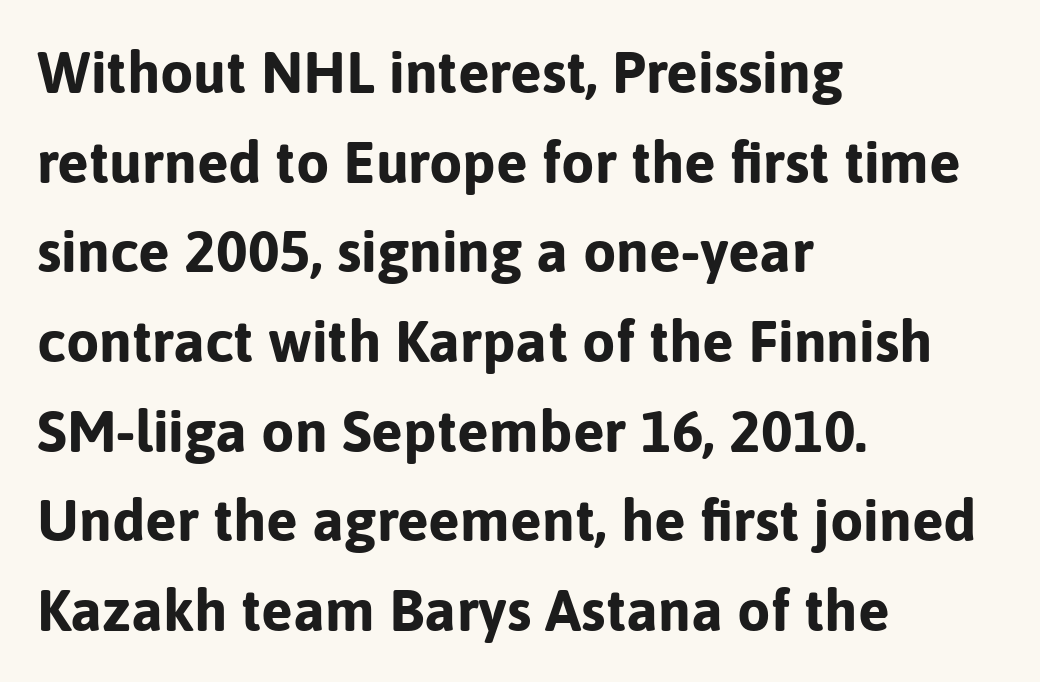
{"serif": "no", "italic": "no", "bold": "yes", "weight": "bold", "width": "normal", "stroke_contrast": "low", "x_height": "medium", "monospaced": "no", "underline": "no", "align": "left", "line_spacing": "normal", "line_spacing_ratio": 1.52, "letter_spacing": "normal", "letter_spacing_em": 0.0, "glyph_px": 59}
